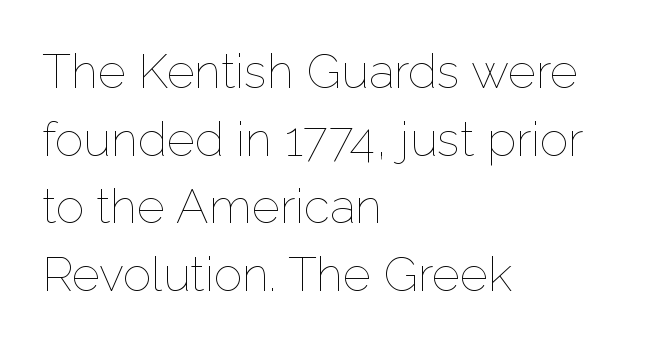
{"italic": "no", "bold": "no", "weight": "thin", "width": "normal", "stroke_contrast": "low", "x_height": "medium", "monospaced": "no", "underline": "no", "align": "left", "line_spacing": "normal", "line_spacing_ratio": 1.41, "letter_spacing": "normal", "letter_spacing_em": 0.0, "glyph_px": 48}
